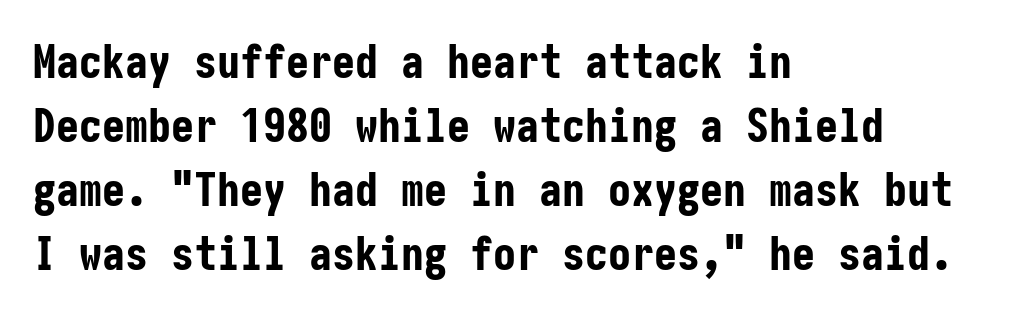
Q: Is the text bold? A: Yes.
Q: Is the text italic (slanted)? A: No, it is upright.
Q: Is the typeface a serif or a sans-serif typeface? A: Sans-serif.
Q: Is the text underlined? A: No.
Q: How is the paragraph aligned? A: Left-aligned.
Q: Is the spacing between letters normal or unusually wide? A: Normal.
Q: Is the spacing between lines tight, normal or loose? A: Normal.
Q: Width (condensed, normal, or wide)? A: Condensed.
Q: Stroke contrast? A: Low.
Q: x-height? A: Medium.
